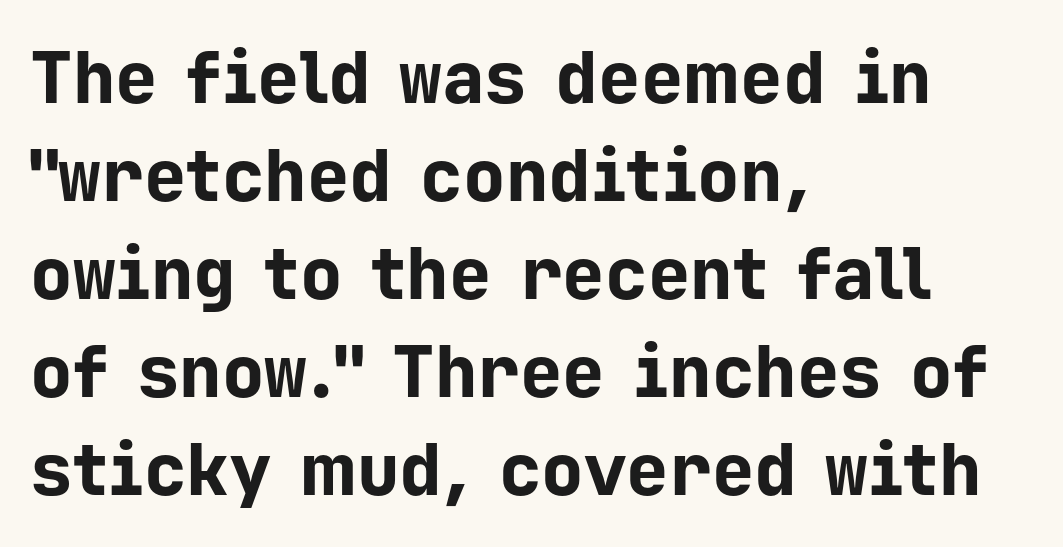
The strokes are fattened all the way to bold. Descenders are the only things crossing below the line. Baseline-to-baseline distance is the conventional proportion of letter height. How are the letters spaced? Ordinarily, with no added tracking. A classic flush-left, rag-right setting is used for this passage. This rendering employs a face without finishing strokes, i.e., a sans-serif.
